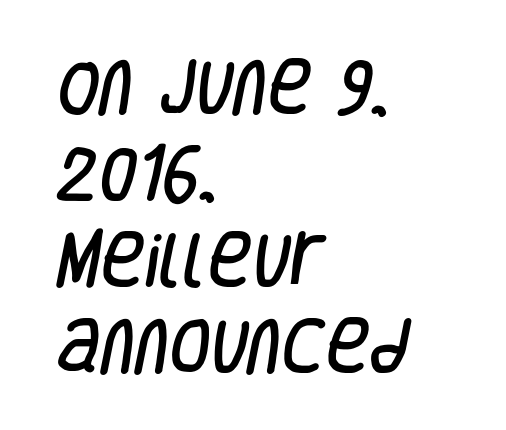
A typesetter would call this leading conventional body-copy spacing. Glyph-to-glyph distance matches everyday printed text. This rendering features lettering with no underline. The characters display no serif detailing; their extremities are plain.
